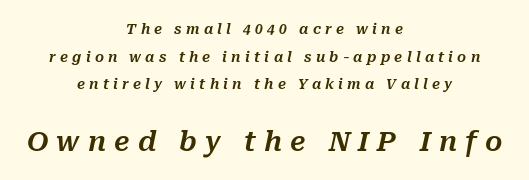
The foot of each line stays bare and open. Quick note: interline space is abundant. Italic: yes, the glyphs are oblique. The letters are spread apart with noticeably loose tracking.
